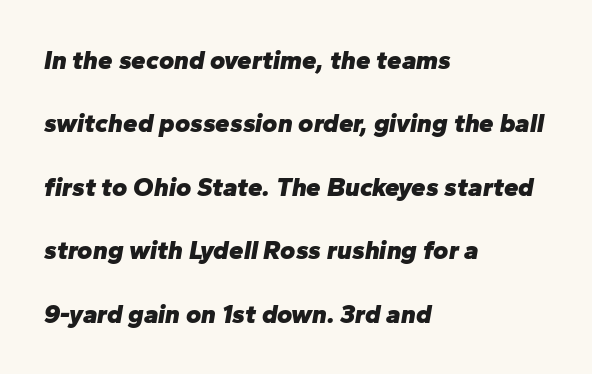
The image shows 26 px bold type, italic (leaning right); set left-aligned, loose line spacing (2.44x), normal letter spacing, not underlined.
